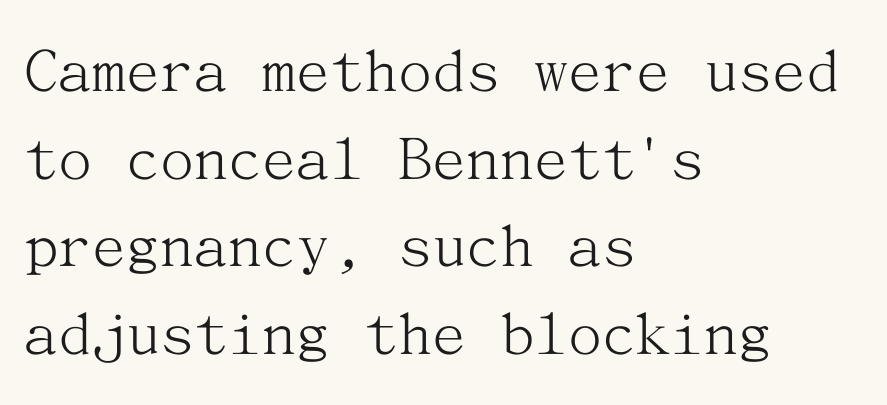
The designer went with a serif here, giving each stem small feet. The area under the type is left untouched. The font is comparable to plain body text, perhaps lighter. The rendering anchors every line to the left-hand side. What's the leading like? Ordinary, nothing unusual.
